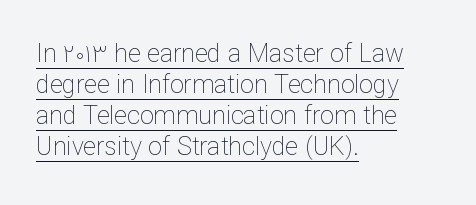
{"italic": "no", "bold": "no", "underline": "yes", "align": "left", "line_spacing_ratio": 1.24, "letter_spacing": "normal", "letter_spacing_em": 0.0, "glyph_px": 25}
